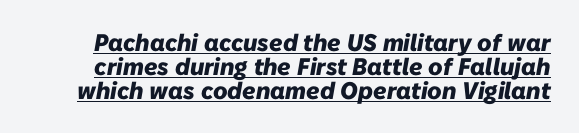
The image shows 24 px bold type, italic (leaning right); set tight line spacing (1.0x), normal letter spacing, underlined.
